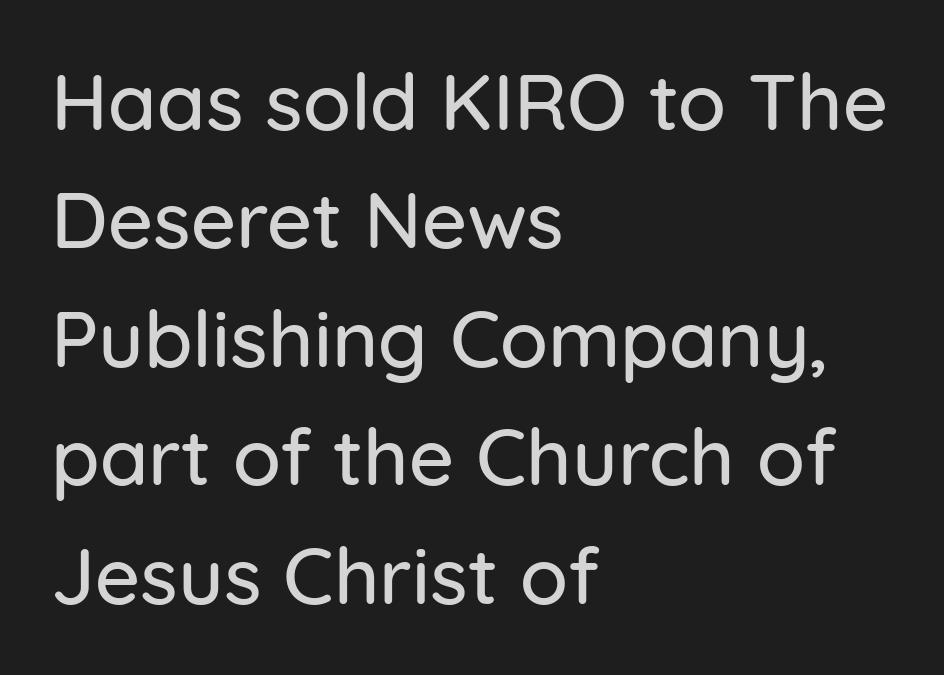
Visually the block forms a straight wall on the left and a jagged coastline on the right. Is there much room between lines? A standard amount, neither cramped nor airy. To sum up the face: it is a sans, with no serifs. Tracking here is standard; glyphs follow each other at the usual distance. Do the letters lean? They stand straight. Any mark beneath the type? The region is blank.
